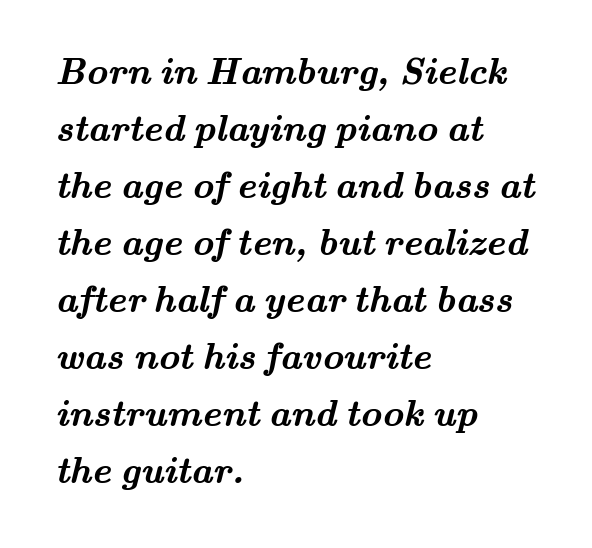
Q: Is the text bold? A: Yes.
Q: Is the typeface a serif or a sans-serif typeface? A: Serif.
Q: Is the text underlined? A: No.
Q: How is the paragraph aligned? A: Left-aligned.
Q: Is the spacing between letters normal or unusually wide? A: Normal.
Q: Is the spacing between lines tight, normal or loose? A: Normal.
Q: Width (condensed, normal, or wide)? A: Wide.
Q: Stroke contrast? A: Medium.
Q: x-height? A: Small.
Q: Monospaced? A: No.
